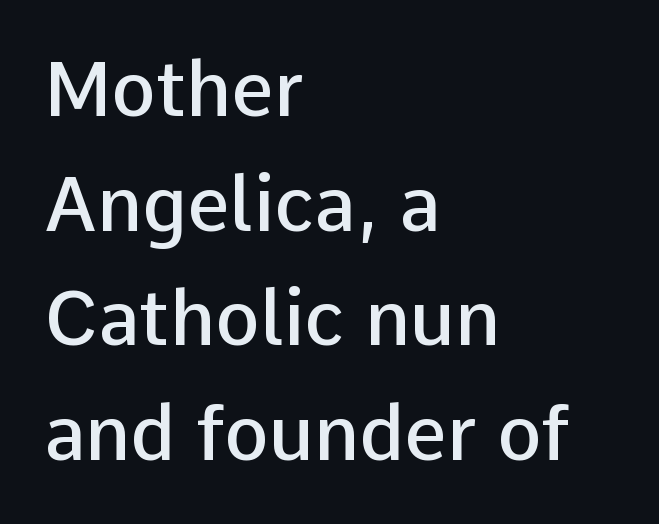
{"serif": "no", "italic": "no", "bold": "semi", "weight": "semibold", "width": "normal", "stroke_contrast": "low", "x_height": "medium", "monospaced": "no", "underline": "no", "align": "left", "line_spacing": "normal", "line_spacing_ratio": 1.53, "letter_spacing": "normal", "letter_spacing_em": 0.0, "glyph_px": 75}
